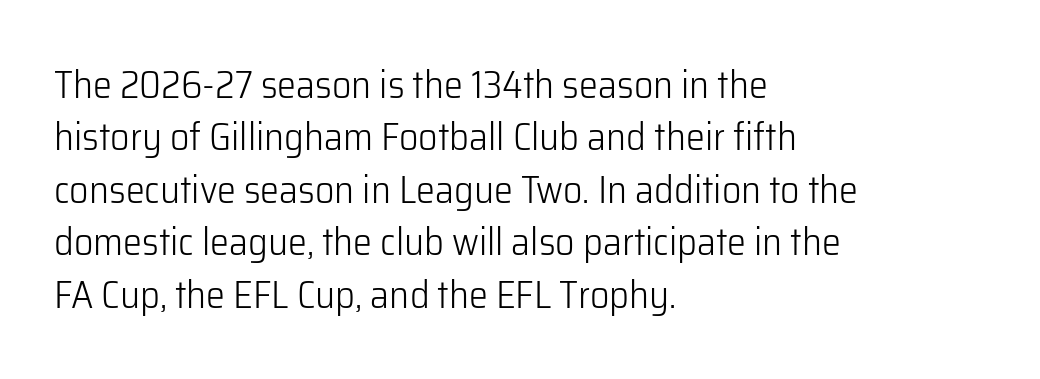
Does the copy run flush right? No — it runs flush left. The type sits square on the baseline with zero lean. Letter spacing: default. Just letters on the line, the space beneath them empty.
